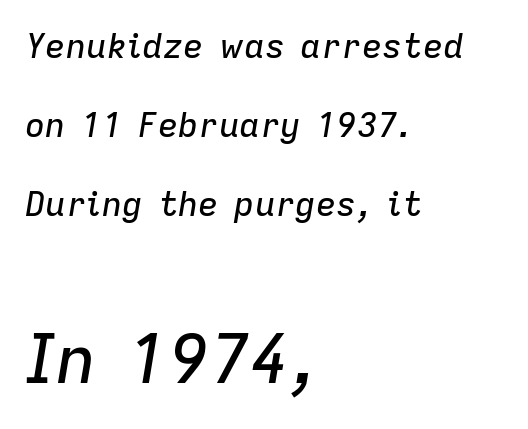
{"italic": "yes", "lean": "right", "slant_degrees": 9, "width": "normal", "stroke_contrast": "low", "x_height": "medium", "monospaced": "no", "underline": "no", "align": "left", "line_spacing": "loose", "line_spacing_ratio": 2.33, "letter_spacing": "normal", "letter_spacing_em": 0.0, "larger_block": "second", "size_ratio": 2.0, "glyph_px": 68}
